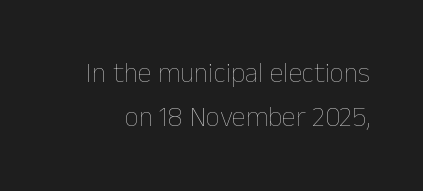
{"italic": "no", "bold": "no", "weight": "thin", "width": "normal", "stroke_contrast": "low", "x_height": "medium", "monospaced": "no", "underline": "no", "line_spacing": "normal", "line_spacing_ratio": 1.56, "letter_spacing": "normal", "letter_spacing_em": 0.0, "glyph_px": 28}
